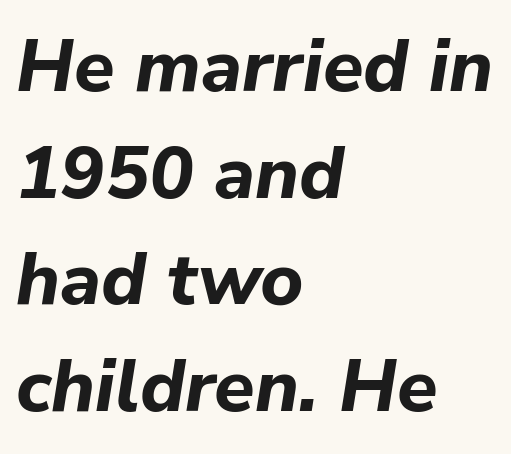
Q: Is the text bold? A: Yes.
Q: Is the text italic (slanted)? A: Yes, it leans right by about 9 degrees.
Q: Is the text underlined? A: No.
Q: How is the paragraph aligned? A: Left-aligned.
Q: Is the spacing between letters normal or unusually wide? A: Normal.
Q: Is the spacing between lines tight, normal or loose? A: Normal.
Q: Width (condensed, normal, or wide)? A: Normal.
Q: Stroke contrast? A: Low.
Q: x-height? A: Medium.
Q: Monospaced? A: No.
